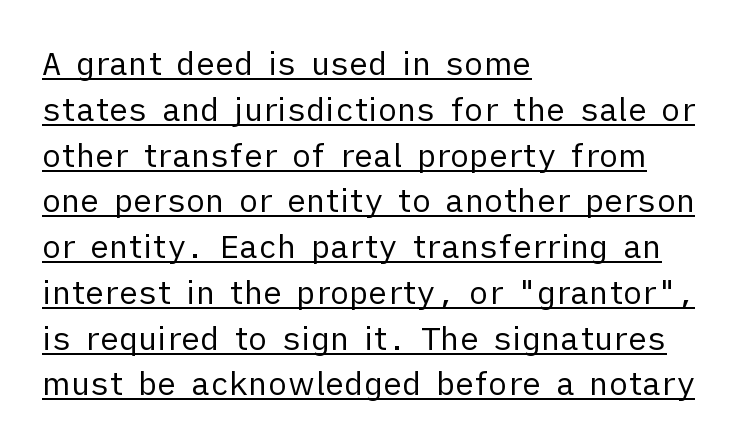
The image shows 32 px regular-weight sans-serif type, upright; set left-aligned, normal line spacing (1.43x), normal letter spacing, underlined; low stroke contrast and a medium x-height.
